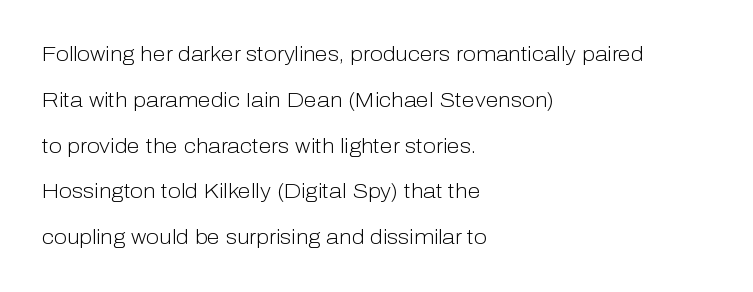
Compared with a centered layout, this one pins lines to the left instead. Does the lettering tilt? It doesn't — this is upright. Line spacing here is loose. The area under the type is left untouched. Vertical stems look standard width or narrower in stroke. Nobody touched the tracking dial on this one.
